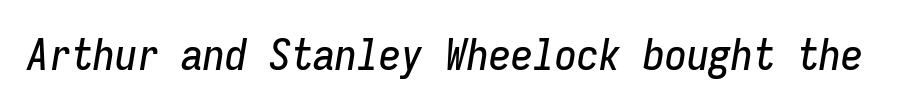
A typesetter would call this monospace, since all characters share one set width. Caption: standard tracking, unaltered. Has an underline been added? It has not. Italic: yes, the glyphs are oblique.
